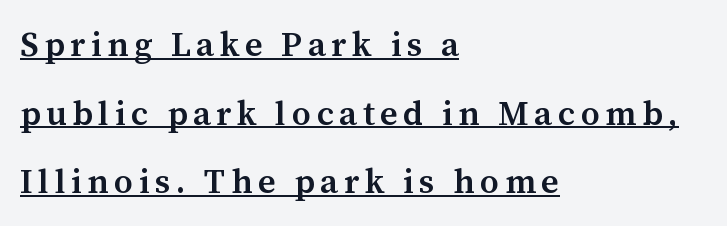
A typesetter would mark this as roman, not italic. How would I describe the line gaps? Wide and relaxed. Compared with undecorated copy, this sample adds a rule below the words. Is the type bold? Partly — it's a semibold, heavier than regular but not fully bold. The face used here is proportionally spaced, like ordinary book or web type. This rendering employs a face with finishing strokes, i.e., a serif.
